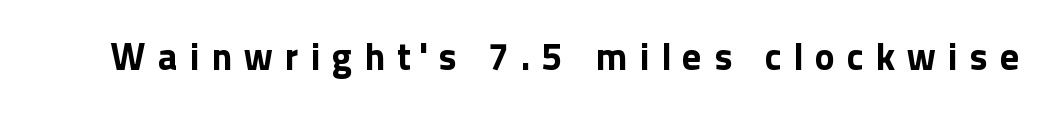
The image shows 38 px bold sans-serif type, upright; set unusually wide letter spacing (+0.31 em), not underlined; a medium x-height.
